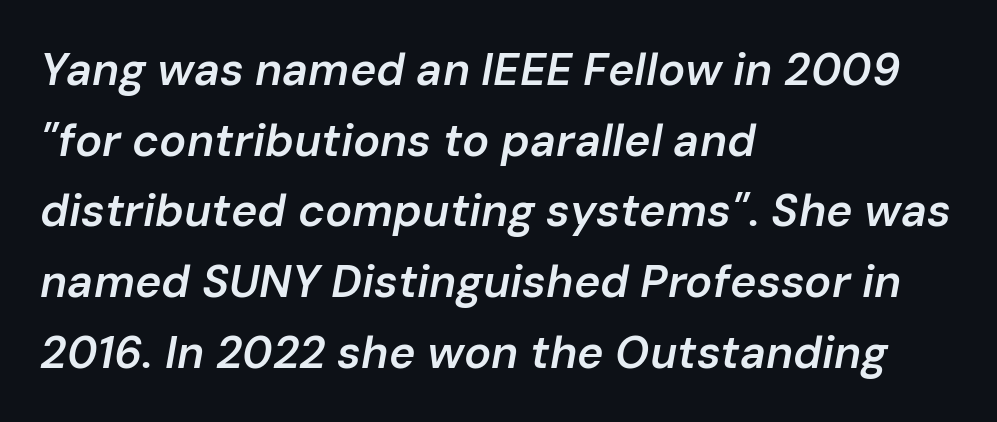
The image shows 45 px semibold type, italic (leaning right); set left-aligned, normal line spacing (1.57x), normal letter spacing, not underlined; low stroke contrast and a medium x-height.
